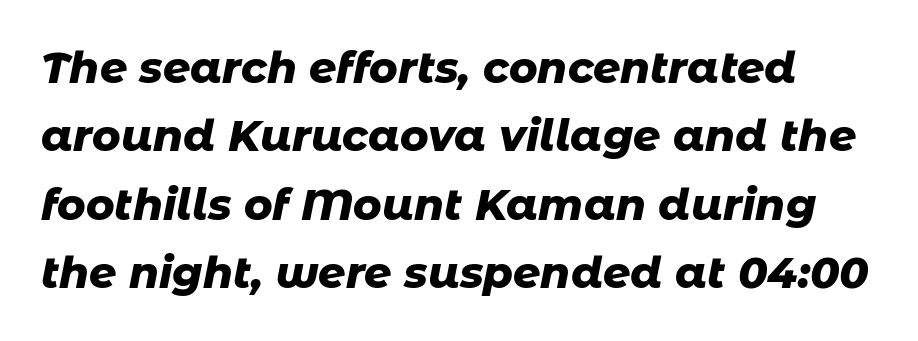
Q: Is the text bold? A: Yes.
Q: Is the text italic (slanted)? A: Yes, it leans right by about 11 degrees.
Q: Is the text underlined? A: No.
Q: Is the spacing between letters normal or unusually wide? A: Normal.
Q: Is the spacing between lines tight, normal or loose? A: Normal.
Q: Width (condensed, normal, or wide)? A: Normal.
Q: Stroke contrast? A: Low.
Q: x-height? A: Medium.
Q: Monospaced? A: No.
